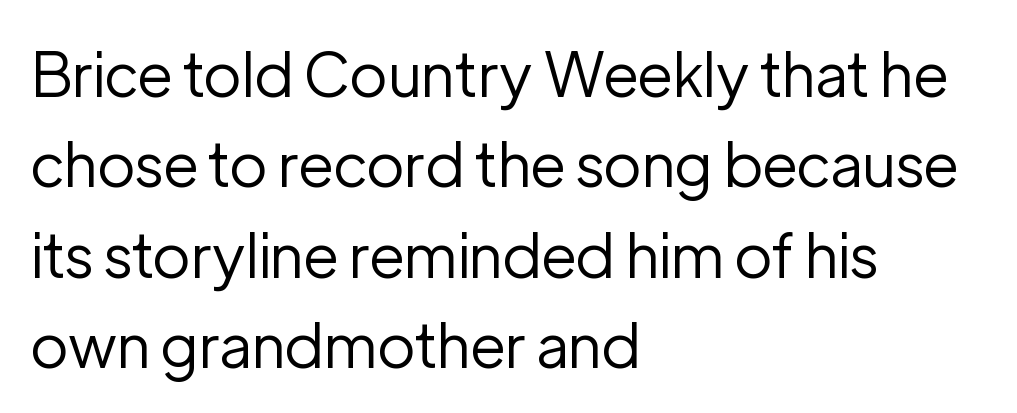
The image shows 61 px regular-weight sans-serif type, upright; set left-aligned, normal line spacing (1.48x), normal letter spacing, not underlined; low stroke contrast and a medium x-height.
